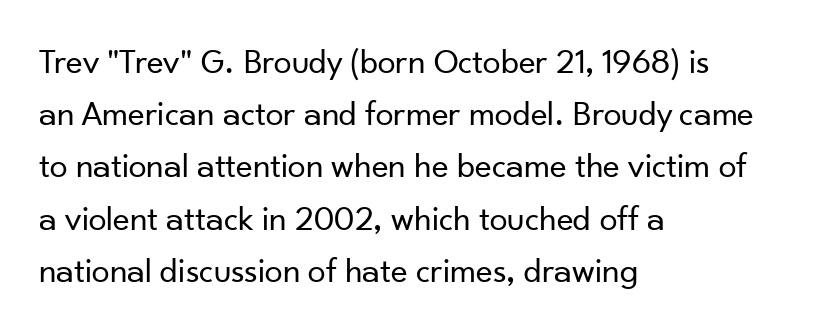
Q: Is the text bold? A: No.
Q: Is the text italic (slanted)? A: No, it is upright.
Q: Is the typeface a serif or a sans-serif typeface? A: Sans-serif.
Q: Is the text underlined? A: No.
Q: How is the paragraph aligned? A: Left-aligned.
Q: Is the spacing between letters normal or unusually wide? A: Normal.
Q: Is the spacing between lines tight, normal or loose? A: Normal.
Q: Width (condensed, normal, or wide)? A: Normal.
Q: Stroke contrast? A: Low.
Q: x-height? A: Small.
Q: Monospaced? A: No.
